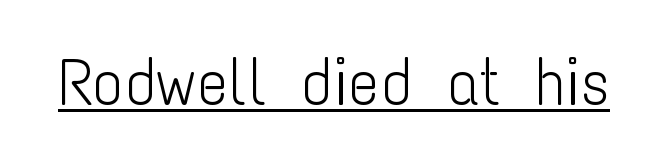
Q: Is the text bold? A: No.
Q: Is the text italic (slanted)? A: No, it is upright.
Q: Is the typeface a serif or a sans-serif typeface? A: Sans-serif.
Q: Is the text underlined? A: Yes.
Q: Is the spacing between letters normal or unusually wide? A: Normal.
Q: Width (condensed, normal, or wide)? A: Condensed.
Q: Stroke contrast? A: Low.
Q: x-height? A: Medium.
Q: Monospaced? A: No.
